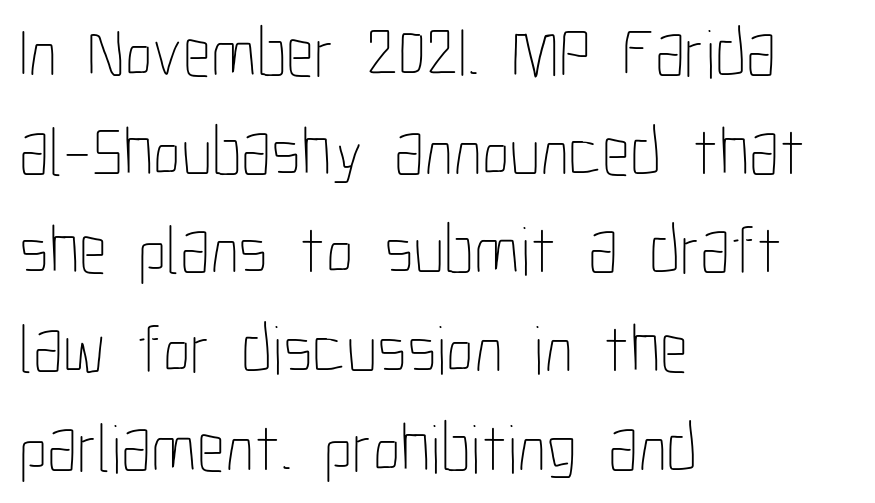
Q: Is the text bold? A: No.
Q: Is the text italic (slanted)? A: No, it is upright.
Q: Is the text underlined? A: No.
Q: How is the paragraph aligned? A: Left-aligned.
Q: Is the spacing between letters normal or unusually wide? A: Normal.
Q: Is the spacing between lines tight, normal or loose? A: Normal.
Q: Width (condensed, normal, or wide)? A: Condensed.
Q: Stroke contrast? A: Low.
Q: x-height? A: Medium.
Q: Monospaced? A: No.
